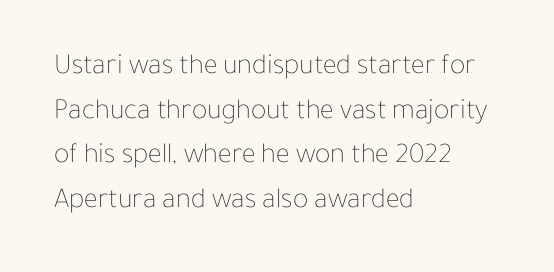
The image shows 29 px thin type, upright; set left-aligned, normal line spacing (1.54x), normal letter spacing, not underlined; low stroke contrast and a medium x-height.
